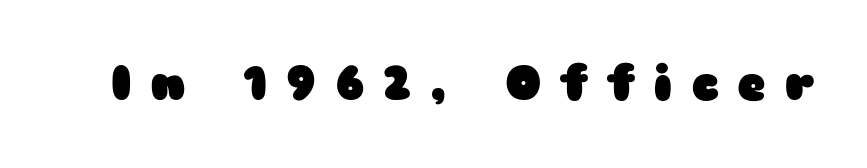
The face used here is a sans, in the tradition of grotesques and geometrics. You could not count columns in this text — the font is proportionally spaced. A typesetter would call this heavily tracked-out type. Is there any slant? The stems are plumb. No word sits above an underline. Set as a true bold cut, around the 700 mark.
